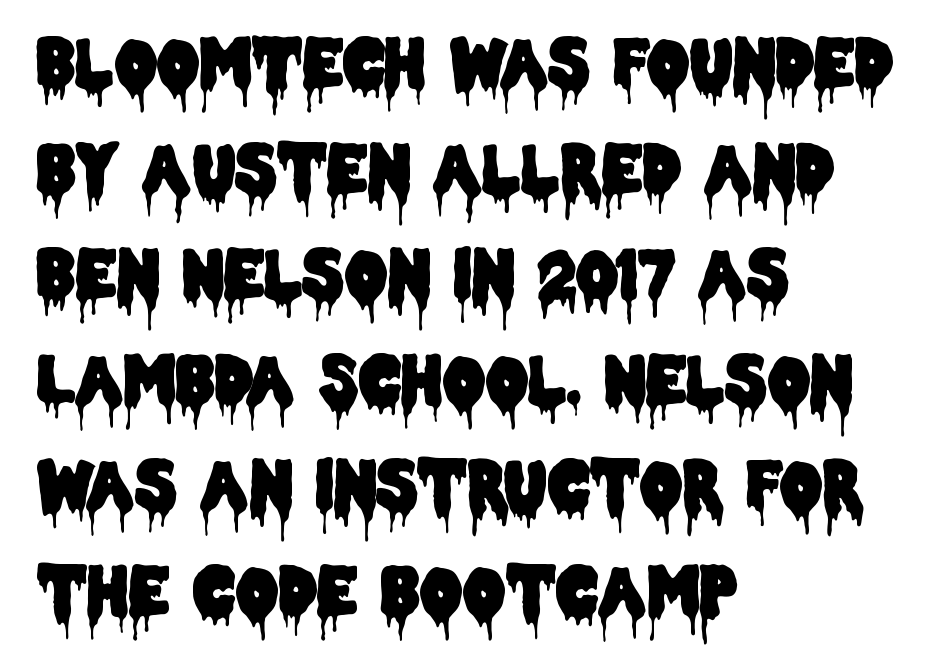
Q: Is the text italic (slanted)? A: No, it is upright.
Q: Is the typeface a serif or a sans-serif typeface? A: Sans-serif.
Q: Is the text underlined? A: No.
Q: How is the paragraph aligned? A: Left-aligned.
Q: Is the spacing between letters normal or unusually wide? A: Normal.
Q: Is the spacing between lines tight, normal or loose? A: Normal.
Q: Width (condensed, normal, or wide)? A: Condensed.
Q: Stroke contrast? A: Low.
Q: x-height? A: Large.
Q: Monospaced? A: No.
